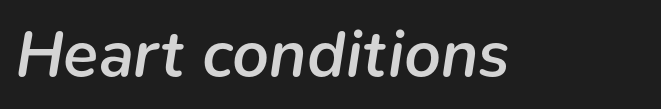
{"italic": "yes", "lean": "right", "slant_degrees": 9, "bold": "semi", "weight": "semibold", "width": "normal", "stroke_contrast": "low", "x_height": "medium", "monospaced": "no", "underline": "no", "letter_spacing": "normal", "letter_spacing_em": 0.0, "glyph_px": 65}
